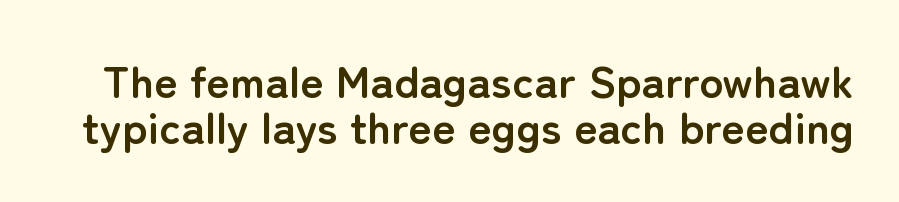
{"serif": "no", "italic": "no", "bold": "yes", "weight": "semibold", "width": "normal", "stroke_contrast": "low", "x_height": "medium", "monospaced": "no", "underline": "no", "line_spacing": "tight", "line_spacing_ratio": 1.02, "letter_spacing": "normal", "letter_spacing_em": 0.0, "glyph_px": 45}
